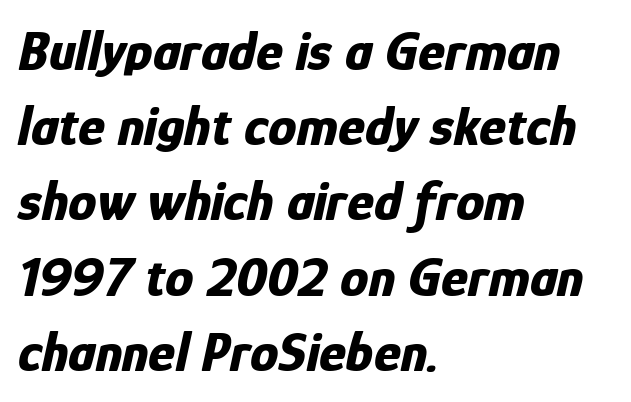
{"italic": "yes", "lean": "right", "slant_degrees": 12, "bold": "yes", "weight": "bold", "width": "condensed", "stroke_contrast": "low", "x_height": "medium", "monospaced": "no", "underline": "no", "align": "left", "line_spacing": "normal", "line_spacing_ratio": 1.32, "letter_spacing": "normal", "letter_spacing_em": 0.0, "glyph_px": 57}
